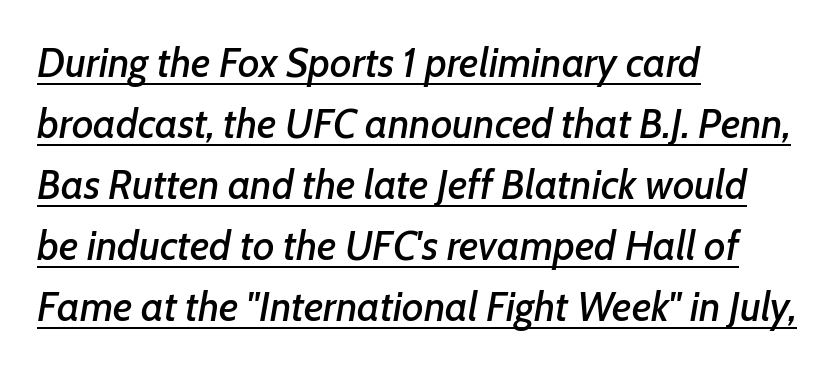
{"italic": "yes", "lean": "right", "slant_degrees": 7, "width": "normal", "stroke_contrast": "low", "x_height": "medium", "monospaced": "no", "underline": "yes", "align": "left", "line_spacing": "normal", "line_spacing_ratio": 1.49, "letter_spacing": "normal", "letter_spacing_em": 0.0, "glyph_px": 41}
